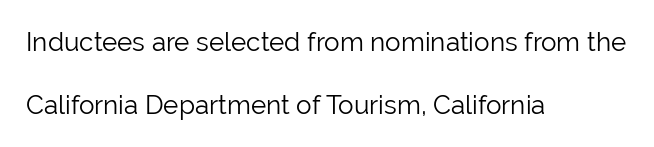
The image shows 26 px text type, upright; set left-aligned, loose line spacing (2.41x), normal letter spacing, not underlined.
